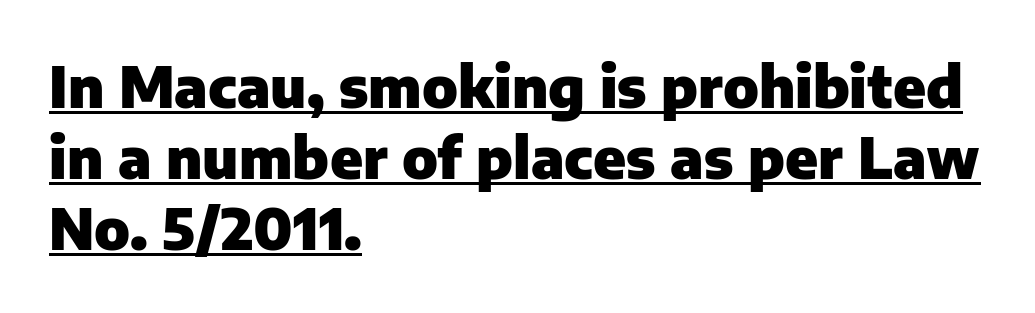
The image shows 57 px heavy sans-serif type, upright; set left-aligned, normal line spacing (1.25x), normal letter spacing, underlined; low stroke contrast and a medium x-height.
